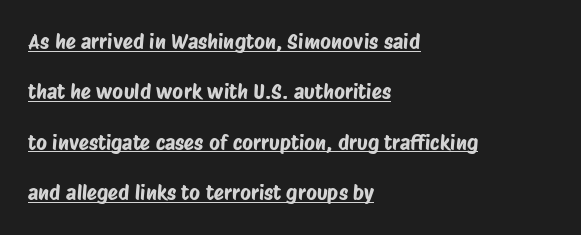
Q: Is the text underlined? A: Yes.
Q: How is the paragraph aligned? A: Left-aligned.
Q: Is the spacing between letters normal or unusually wide? A: Normal.
Q: Is the spacing between lines tight, normal or loose? A: Loose.
